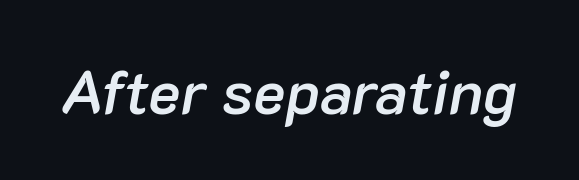
{"italic": "yes", "lean": "right", "slant_degrees": 10, "bold": "semi", "weight": "semibold", "width": "normal", "stroke_contrast": "low", "x_height": "medium", "monospaced": "no", "underline": "no", "letter_spacing": "normal", "letter_spacing_em": 0.0, "glyph_px": 61}
